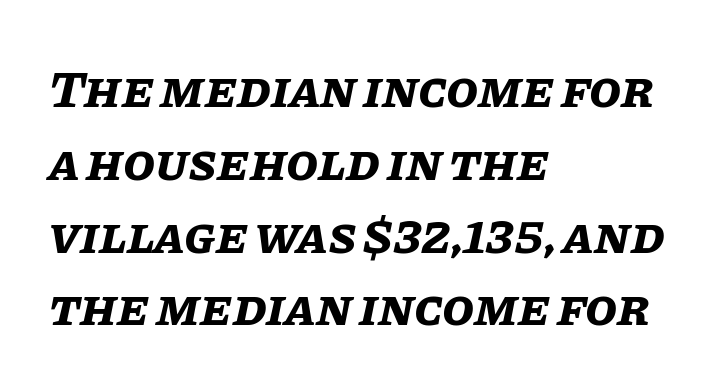
Q: Is the text bold? A: Yes.
Q: Is the text italic (slanted)? A: Yes, it leans right by about 11 degrees.
Q: Is the text underlined? A: No.
Q: How is the paragraph aligned? A: Left-aligned.
Q: Is the spacing between letters normal or unusually wide? A: Normal.
Q: Is the spacing between lines tight, normal or loose? A: Normal.
Q: Width (condensed, normal, or wide)? A: Normal.
Q: Stroke contrast? A: Low.
Q: x-height? A: Large.
Q: Monospaced? A: No.
